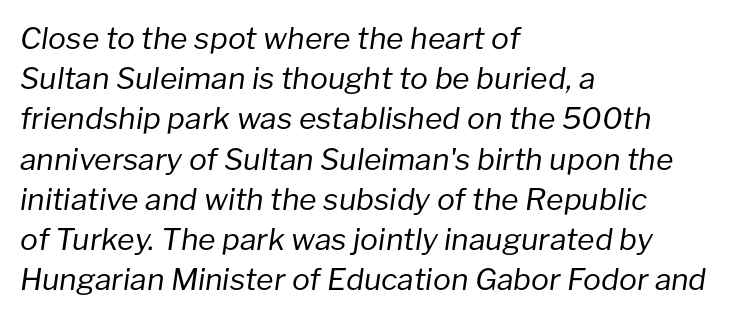
The image shows 30 px regular-weight type, italic (leaning right); set left-aligned, normal line spacing (1.34x), normal letter spacing, not underlined; low stroke contrast and a medium x-height.
